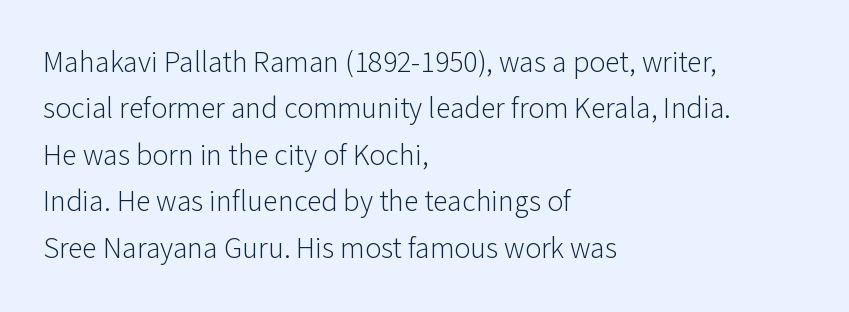
Q: Is the text bold? A: No.
Q: Is the text italic (slanted)? A: No, it is upright.
Q: Is the typeface a serif or a sans-serif typeface? A: Sans-serif.
Q: Is the text underlined? A: No.
Q: How is the paragraph aligned? A: Left-aligned.
Q: Is the spacing between letters normal or unusually wide? A: Normal.
Q: Is the spacing between lines tight, normal or loose? A: Normal.
Q: Width (condensed, normal, or wide)? A: Normal.
Q: Stroke contrast? A: Low.
Q: x-height? A: Medium.
Q: Monospaced? A: No.
